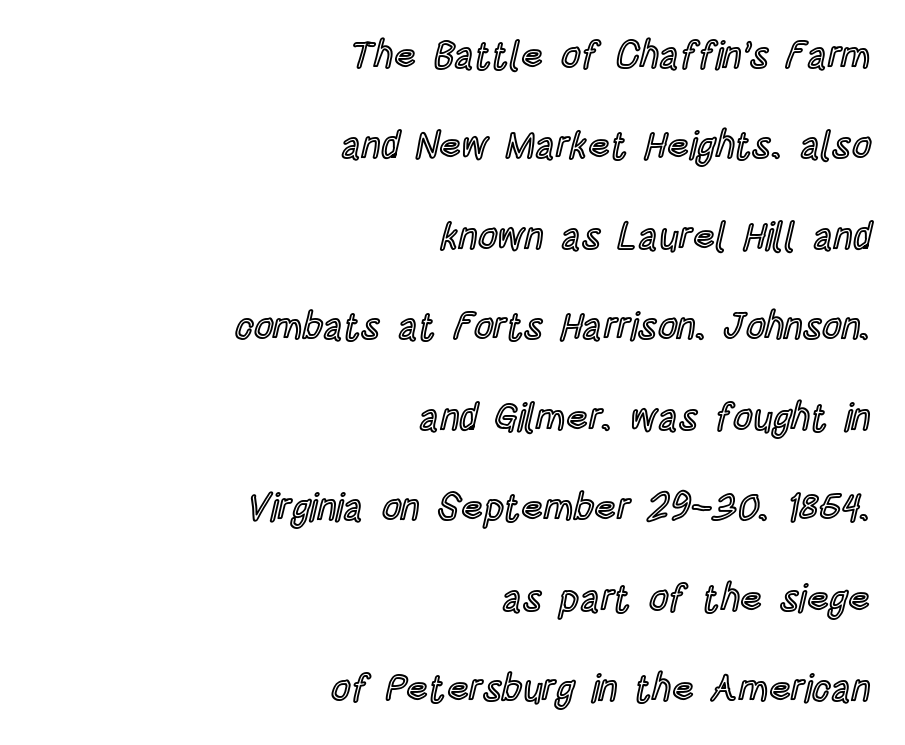
There is no visible air inserted between adjacent glyphs. The face used here is proportionally spaced, like ordinary book or web type. The lines are spread far apart with generous leading. Compared with a flush-left layout, this one pins lines to the opposite, right side. Each row of text sits above clean, open space.
